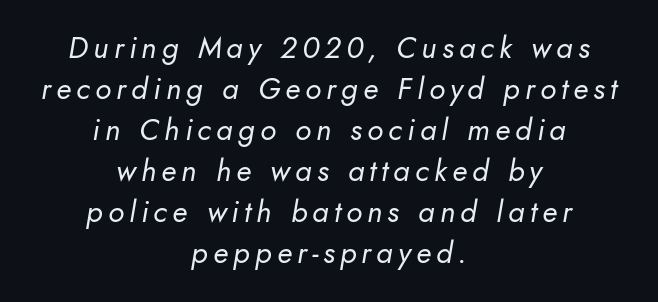
Q: Is the text bold? A: No.
Q: Is the text italic (slanted)? A: Yes, it leans right by about 10 degrees.
Q: Is the text underlined? A: No.
Q: How is the paragraph aligned? A: Centered.
Q: Is the spacing between lines tight, normal or loose? A: Normal.
Q: Width (condensed, normal, or wide)? A: Normal.
Q: Stroke contrast? A: Low.
Q: x-height? A: Small.
Q: Monospaced? A: No.
